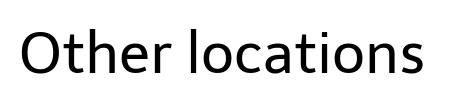
{"serif": "no", "italic": "no", "bold": "no", "weight": "regular", "width": "normal", "stroke_contrast": "low", "x_height": "medium", "monospaced": "no", "underline": "no", "letter_spacing": "normal", "letter_spacing_em": 0.0, "glyph_px": 57}
